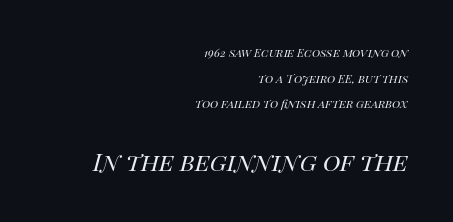
{"italic": "yes", "lean": "right", "slant_degrees": 14, "bold": "no", "weight": "regular", "width": "normal", "stroke_contrast": "high", "x_height": "large", "monospaced": "no", "underline": "no", "align": "right", "line_spacing_ratio": 1.83, "letter_spacing": "normal", "letter_spacing_em": 0.0, "larger_block": "second", "size_ratio": 2.14, "glyph_px": 30}
